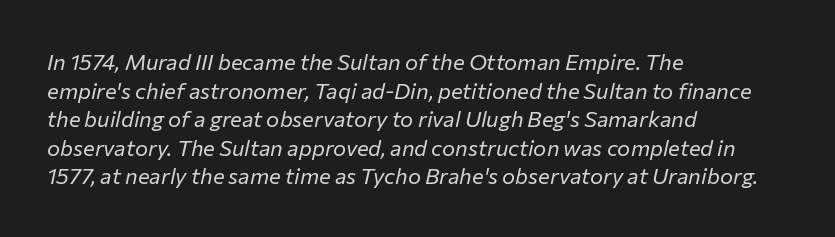
Q: Is the text bold? A: No.
Q: Is the text italic (slanted)? A: Yes, it leans right by about 12 degrees.
Q: Is the text underlined? A: No.
Q: How is the paragraph aligned? A: Left-aligned.
Q: Is the spacing between letters normal or unusually wide? A: Normal.
Q: Is the spacing between lines tight, normal or loose? A: Normal.
